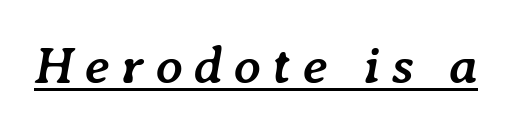
Q: Is the text bold? A: Yes.
Q: Is the text italic (slanted)? A: Yes, it leans right by about 7 degrees.
Q: Is the text underlined? A: Yes.
Q: Is the spacing between letters normal or unusually wide? A: Unusually wide.
Q: Width (condensed, normal, or wide)? A: Normal.
Q: Stroke contrast? A: Low.
Q: x-height? A: Medium.
Q: Monospaced? A: No.
